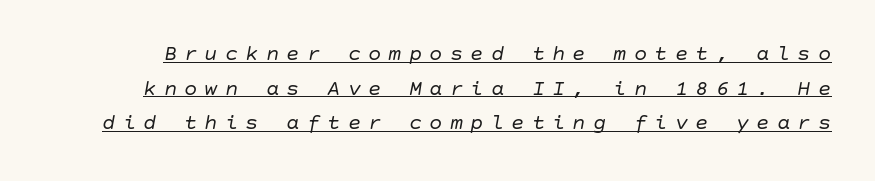
The image shows 22 px text type, italic (leaning right); set normal line spacing (1.57x), unusually wide letter spacing (+0.33 em), underlined.
